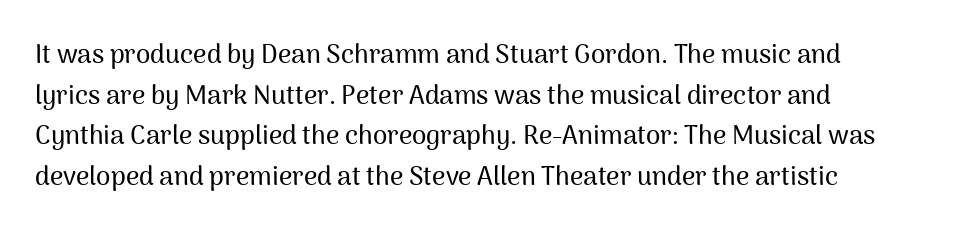
{"italic": "no", "underline": "no", "align": "left", "line_spacing": "normal", "line_spacing_ratio": 1.56, "letter_spacing": "normal", "letter_spacing_em": 0.0, "glyph_px": 26}
